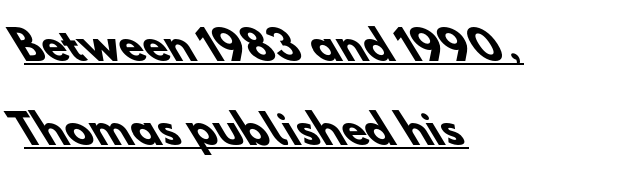
The image shows 39 px heavy sans-serif type; set left-aligned, loose line spacing (2.15x), normal letter spacing, underlined; low stroke contrast and a small x-height.
